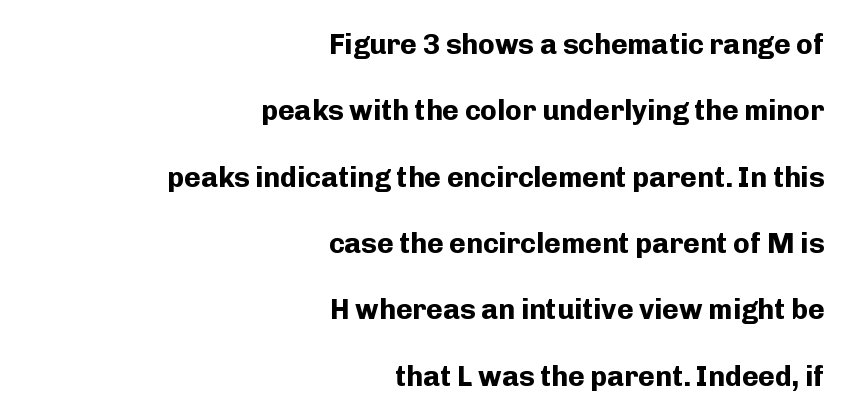
{"serif": "no", "italic": "no", "bold": "yes", "weight": "bold", "width": "normal", "stroke_contrast": "low", "x_height": "medium", "monospaced": "no", "underline": "no", "align": "right", "line_spacing": "loose", "line_spacing_ratio": 2.37, "letter_spacing": "normal", "letter_spacing_em": 0.0, "glyph_px": 28}
